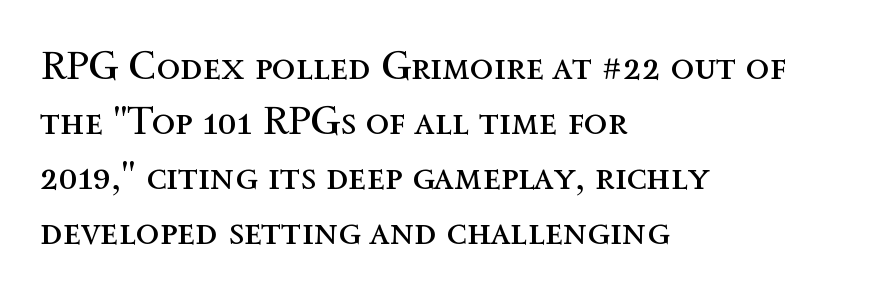
Unlike italic type, these characters show no tilt at all. Anything drawn beneath the words? Only blank space. The gaps between neighbouring characters are ordinary and unremarkable. Summary of weight: not heavy and not bold. Which margin do the lines hug? The left one — the right edge is uneven. The designer left line spacing at the default.
